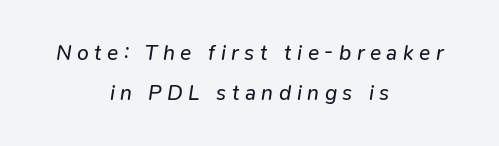
Q: Is the text bold? A: No.
Q: Is the text italic (slanted)? A: Yes, it leans right by about 9 degrees.
Q: Is the text underlined? A: No.
Q: How is the paragraph aligned? A: Centered.
Q: Is the spacing between letters normal or unusually wide? A: Unusually wide.
Q: Is the spacing between lines tight, normal or loose? A: Loose.
